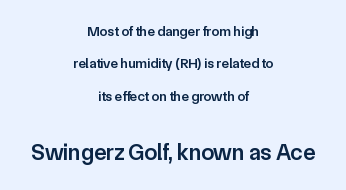
This layout puts the modest block above and the oversized block below. Letters rest on an invisible, unmarked baseline. The text block is weighted toward neither margin, spreading evenly from the middle. Look at the stroke-to-counter ratio: somewhat heavy, a semibold. Posture: vertical.
